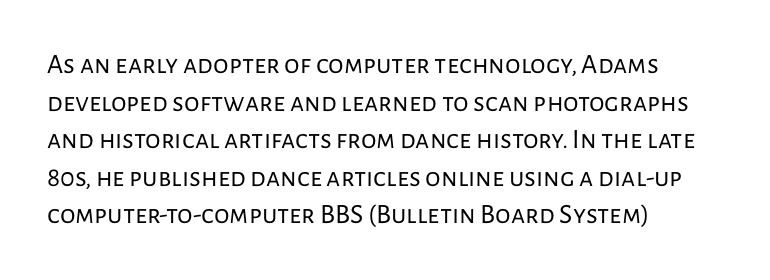
The image shows 28 px regular-weight sans-serif type, upright; set left-aligned, normal line spacing (1.34x), normal letter spacing, not underlined; low stroke contrast and a medium x-height.
